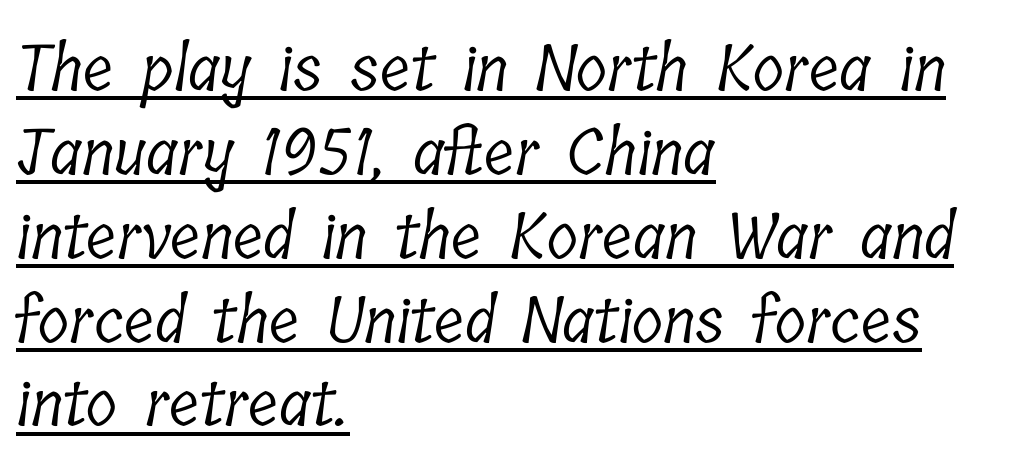
{"serif": "yes", "bold": "no", "weight": "light", "width": "condensed", "stroke_contrast": "low", "x_height": "medium", "monospaced": "no", "underline": "yes", "align": "left", "line_spacing": "normal", "line_spacing_ratio": 1.31, "letter_spacing": "normal", "letter_spacing_em": 0.0, "glyph_px": 64}
